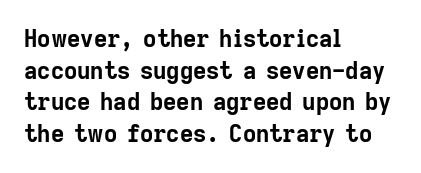
Q: Is the text bold? A: Yes.
Q: Is the text italic (slanted)? A: No, it is upright.
Q: Is the text underlined? A: No.
Q: How is the paragraph aligned? A: Left-aligned.
Q: Is the spacing between letters normal or unusually wide? A: Normal.
Q: Is the spacing between lines tight, normal or loose? A: Normal.
